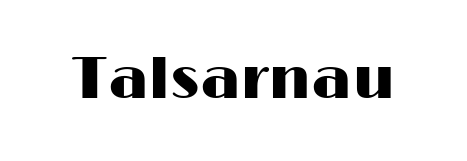
Q: Is the text italic (slanted)? A: No, it is upright.
Q: Is the typeface a serif or a sans-serif typeface? A: Sans-serif.
Q: Is the text underlined? A: No.
Q: Is the spacing between letters normal or unusually wide? A: Normal.
Q: Width (condensed, normal, or wide)? A: Wide.
Q: Stroke contrast? A: High.
Q: x-height? A: Medium.
Q: Monospaced? A: No.
